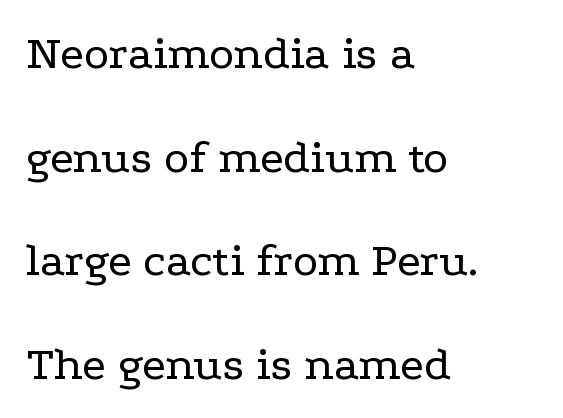
The image shows 48 px regular-weight, wide serif type, upright; set left-aligned, loose line spacing (2.16x), normal letter spacing, not underlined; low stroke contrast and a medium x-height.
